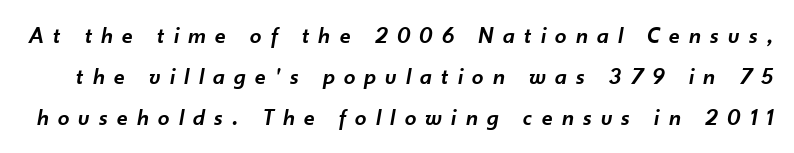
Q: Is the text bold? A: Semi-bold.
Q: Is the text italic (slanted)? A: Yes, it leans right by about 10 degrees.
Q: Is the text underlined? A: No.
Q: Is the spacing between letters normal or unusually wide? A: Unusually wide.
